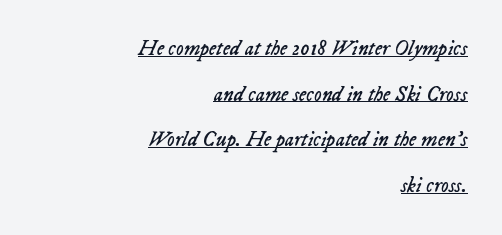
The image shows 21 px text type, italic (leaning right); set right-aligned, loose line spacing (2.17x), normal letter spacing, underlined.
